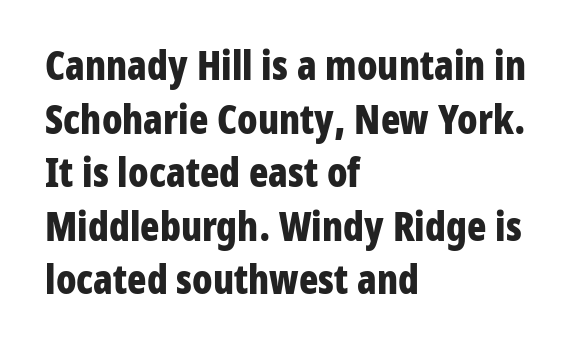
The image shows 40 px bold, condensed sans-serif type, upright; set left-aligned, normal line spacing (1.34x), normal letter spacing, not underlined; low stroke contrast and a medium x-height.
